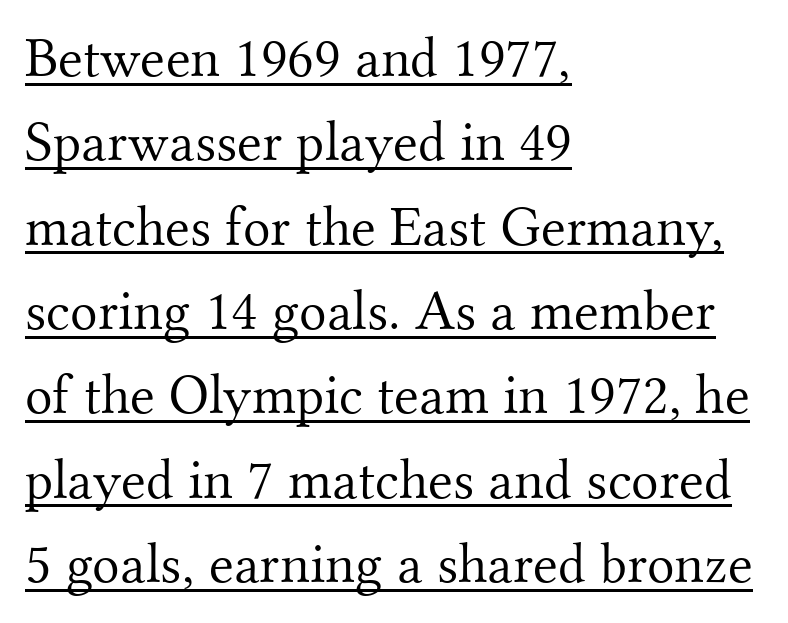
{"serif": "yes", "italic": "no", "bold": "no", "weight": "light", "width": "normal", "stroke_contrast": "medium", "x_height": "small", "monospaced": "no", "underline": "yes", "align": "left", "line_spacing": "normal", "line_spacing_ratio": 1.48, "letter_spacing": "normal", "letter_spacing_em": 0.0, "glyph_px": 57}
